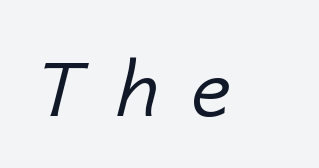
Q: Is the text bold? A: No.
Q: Is the text italic (slanted)? A: Yes, it leans right by about 14 degrees.
Q: Is the text underlined? A: No.
Q: Is the spacing between letters normal or unusually wide? A: Unusually wide.
Q: Width (condensed, normal, or wide)? A: Normal.
Q: Stroke contrast? A: Low.
Q: x-height? A: Medium.
Q: Monospaced? A: No.
